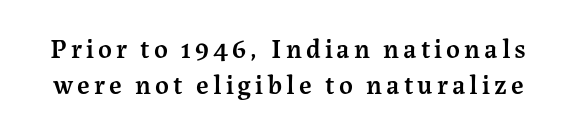
Q: Is the text bold? A: Semi-bold.
Q: Is the text italic (slanted)? A: No, it is upright.
Q: Is the text underlined? A: No.
Q: Is the spacing between lines tight, normal or loose? A: Normal.
